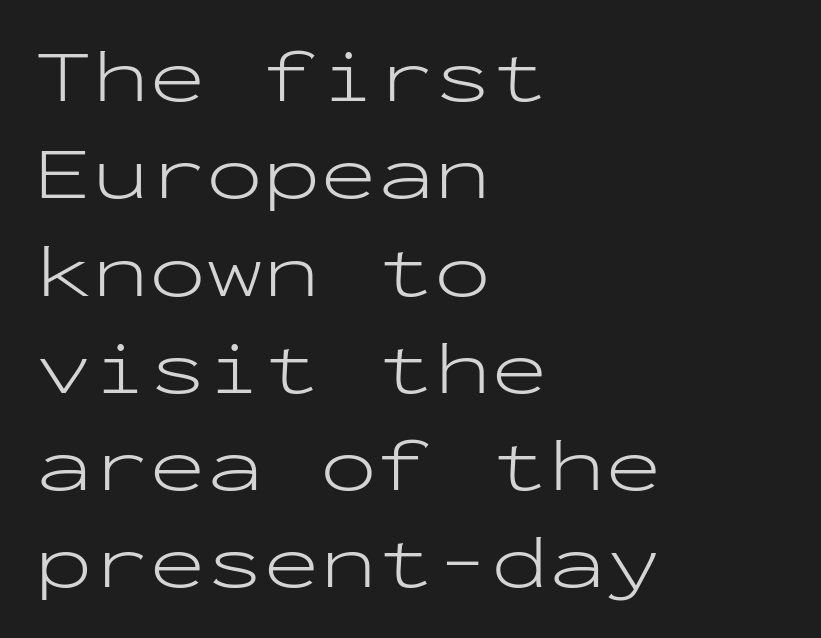
Q: Is the text bold? A: No.
Q: Is the text italic (slanted)? A: No, it is upright.
Q: Is the typeface a serif or a sans-serif typeface? A: Sans-serif.
Q: Is the text underlined? A: No.
Q: How is the paragraph aligned? A: Left-aligned.
Q: Is the spacing between letters normal or unusually wide? A: Normal.
Q: Is the spacing between lines tight, normal or loose? A: Normal.
Q: Width (condensed, normal, or wide)? A: Wide.
Q: Stroke contrast? A: Low.
Q: x-height? A: Medium.
Q: Monospaced? A: Yes.
